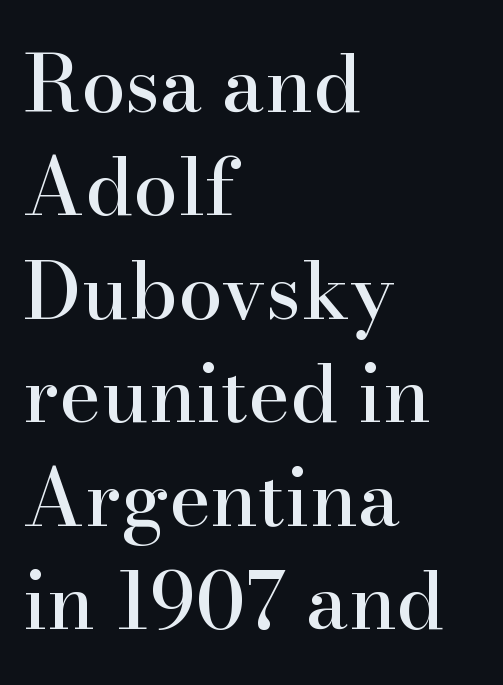
The face used here is proportionally spaced, like ordinary book or web type. Nobody touched the tracking dial on this one. Each line starts at the same left margin while the right side varies. Unlike italic type, these characters show no tilt at all.
